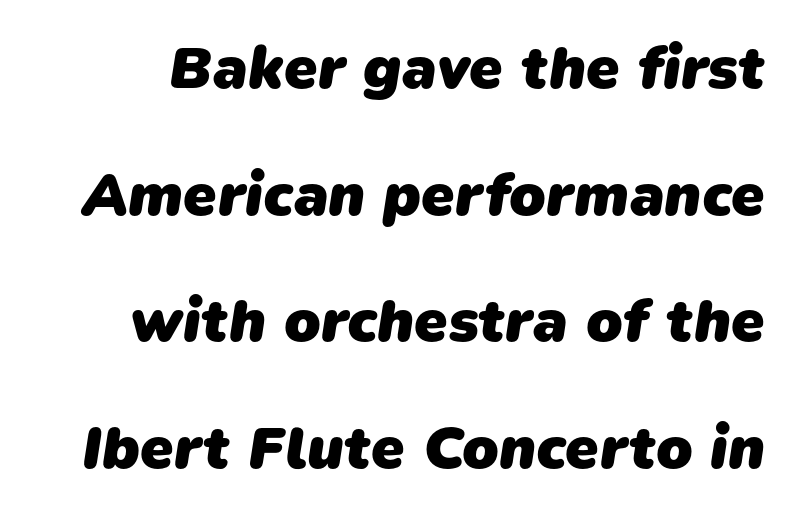
The image shows 60 px heavy sans-serif type; set loose line spacing (2.11x), normal letter spacing, not underlined; low stroke contrast and a medium x-height.
